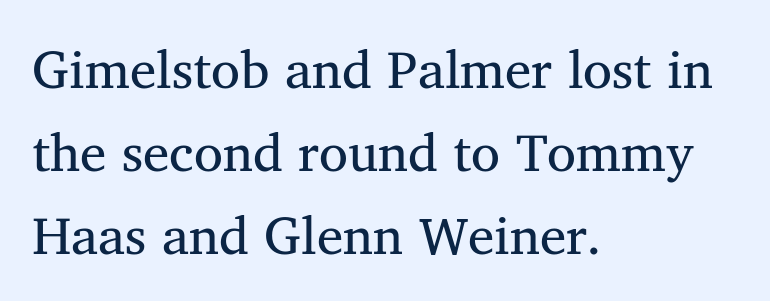
{"serif": "yes", "italic": "no", "bold": "no", "weight": "regular", "width": "normal", "stroke_contrast": "medium", "x_height": "medium", "monospaced": "no", "underline": "no", "align": "left", "line_spacing": "normal", "line_spacing_ratio": 1.57, "letter_spacing": "normal", "letter_spacing_em": 0.0, "glyph_px": 53}
